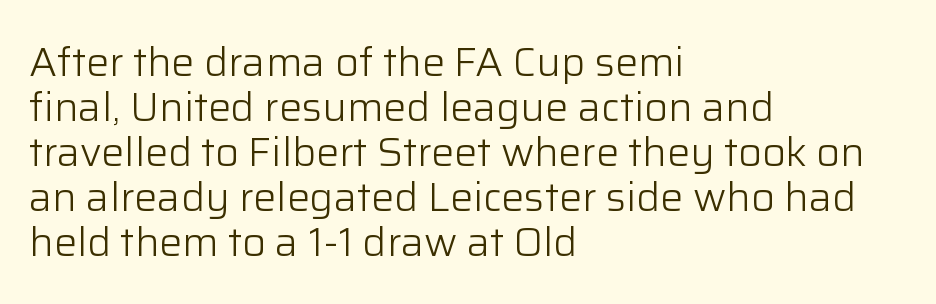
{"serif": "no", "italic": "no", "bold": "no", "weight": "light", "width": "normal", "stroke_contrast": "low", "x_height": "medium", "monospaced": "no", "underline": "no", "align": "left", "line_spacing": "tight", "line_spacing_ratio": 1.1, "letter_spacing": "normal", "letter_spacing_em": 0.0, "glyph_px": 41}
